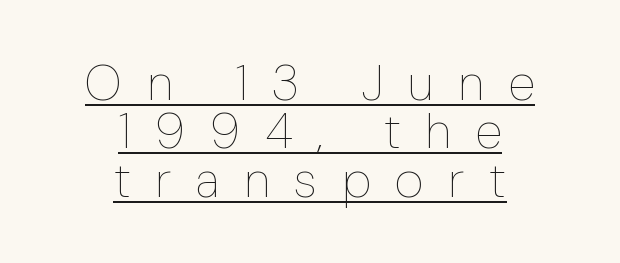
The image shows 50 px thin, condensed type, upright; set centered, tight line spacing (0.97x), unusually wide letter spacing (+0.49 em), underlined; low stroke contrast and a medium x-height.
